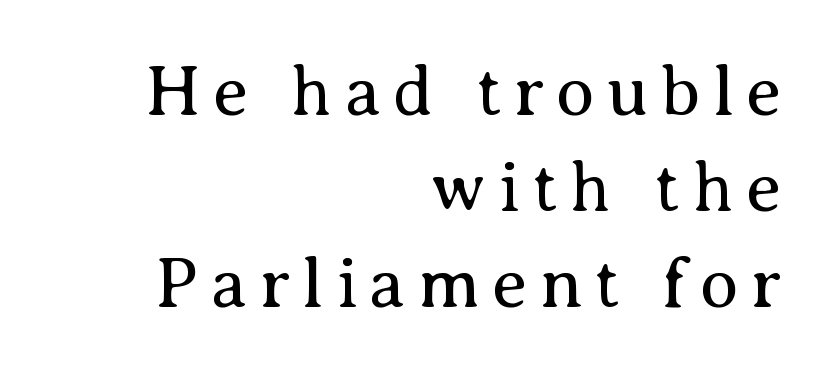
The image shows 71 px regular-weight serif type, upright; set right-aligned, normal line spacing (1.35x), not underlined; medium stroke contrast and a medium x-height.
